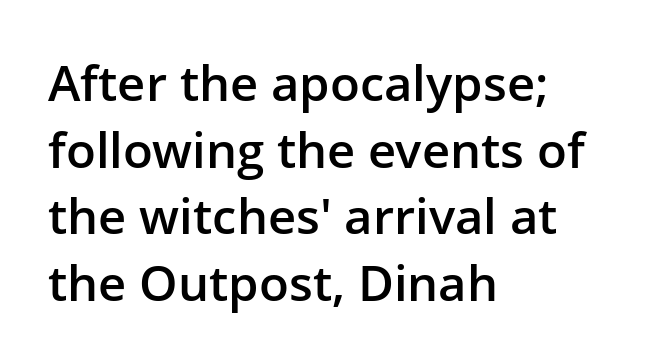
The image shows 49 px semibold sans-serif type, upright; set left-aligned, normal line spacing (1.36x), normal letter spacing, not underlined; low stroke contrast and a medium x-height.
